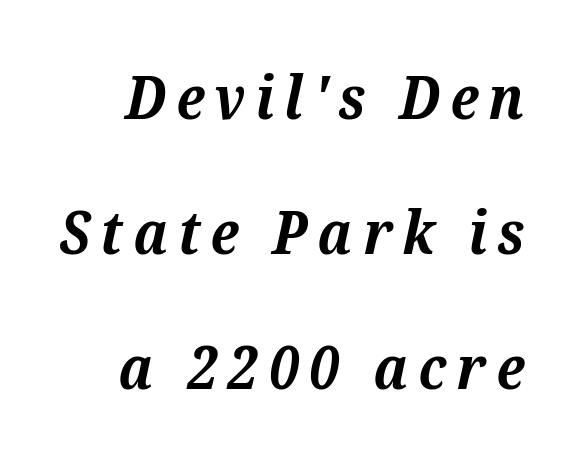
The image shows 60 px bold serif type, italic (leaning right); set loose line spacing (2.25x), not underlined; medium stroke contrast and a medium x-height.
